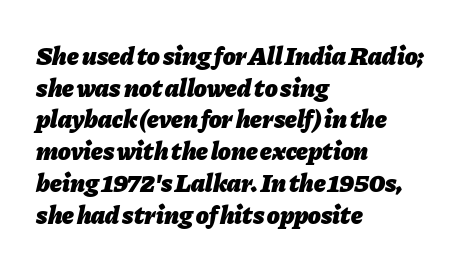
Q: Is the text bold? A: Yes.
Q: Is the text italic (slanted)? A: Yes, it leans right by about 11 degrees.
Q: Is the text underlined? A: No.
Q: How is the paragraph aligned? A: Left-aligned.
Q: Is the spacing between letters normal or unusually wide? A: Normal.
